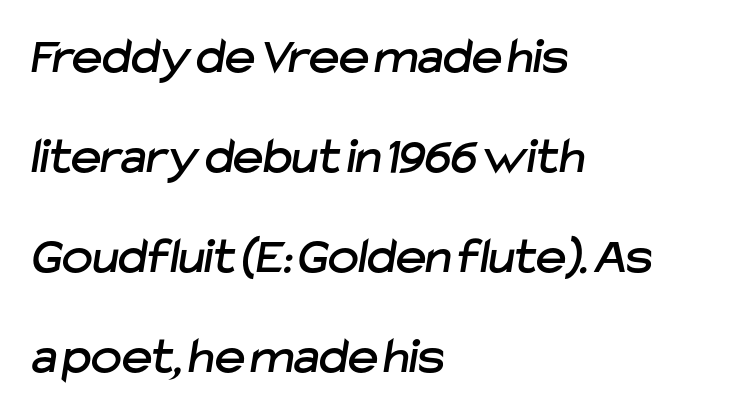
The image shows 52 px sans-serif type; set left-aligned, loose line spacing (1.92x), normal letter spacing, not underlined; low stroke contrast and a medium x-height.
